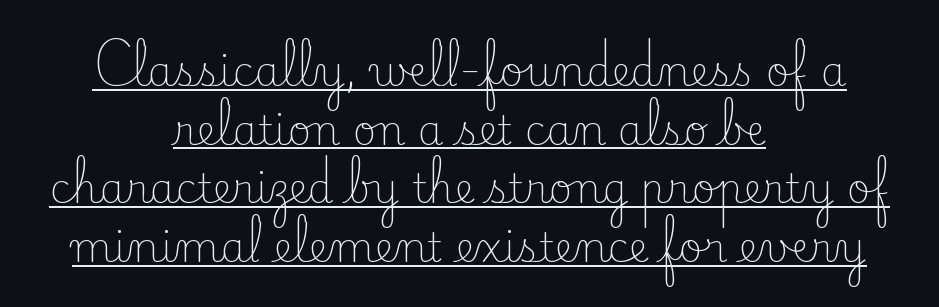
{"serif": "yes", "italic": "no", "bold": "no", "weight": "light", "width": "normal", "stroke_contrast": "low", "x_height": "small", "monospaced": "no", "underline": "yes", "align": "center", "line_spacing": "normal", "line_spacing_ratio": 1.43, "letter_spacing": "normal", "letter_spacing_em": 0.0, "glyph_px": 41}
